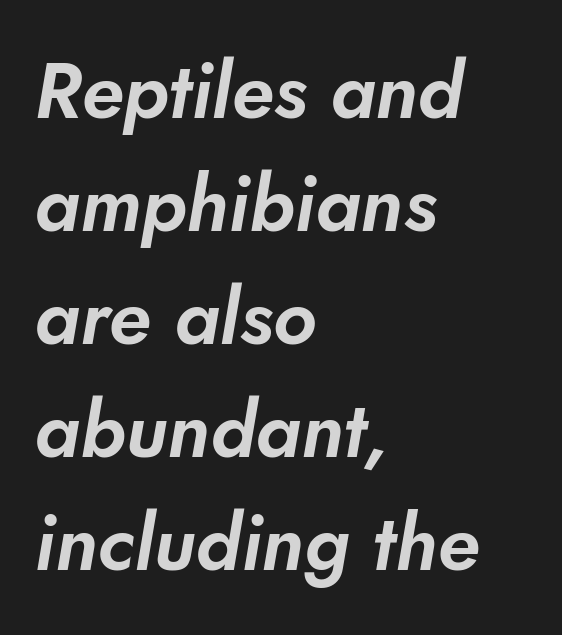
The image shows 78 px sans-serif type; set left-aligned, normal line spacing (1.45x), normal letter spacing, not underlined; low stroke contrast and a small x-height.
